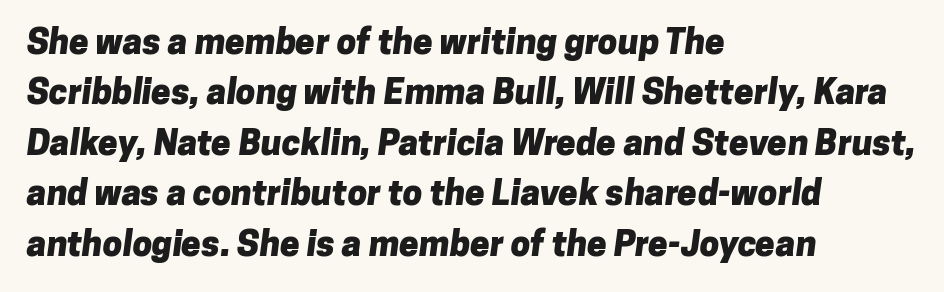
The image shows 35 px heavy sans-serif type; set left-aligned, normal line spacing (1.44x), normal letter spacing, not underlined; low stroke contrast and a medium x-height.
